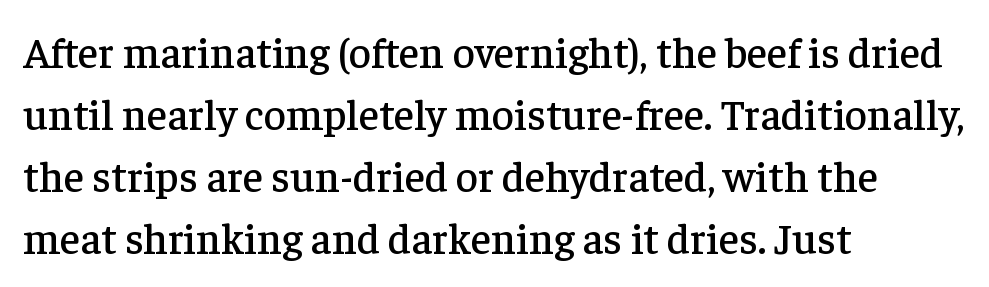
The image shows 43 px serif type, upright; set left-aligned, normal line spacing (1.44x), normal letter spacing, not underlined; low stroke contrast and a medium x-height.
